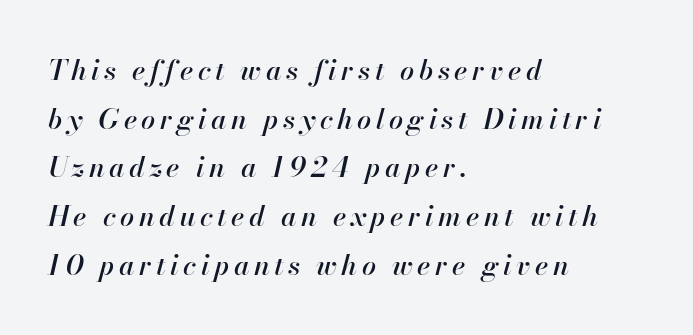
The image shows 28 px text type, italic (leaning right); set left-aligned, line spacing 1.74x, not underlined; high stroke contrast and a small x-height.
